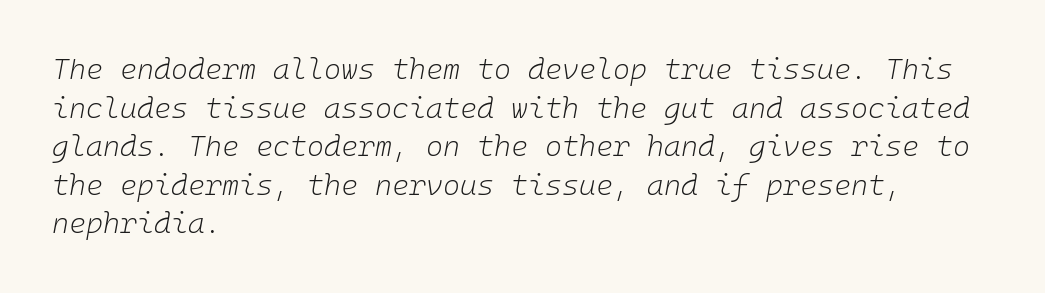
The image shows 29 px light type, italic (leaning right); set left-aligned, normal line spacing (1.33x), normal letter spacing, not underlined; low stroke contrast and a medium x-height.
